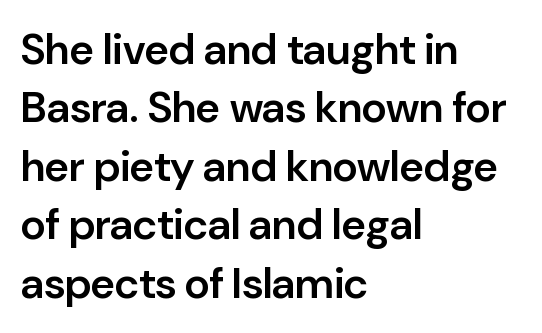
Q: Is the text bold? A: Semi-bold.
Q: Is the text italic (slanted)? A: No, it is upright.
Q: Is the typeface a serif or a sans-serif typeface? A: Sans-serif.
Q: Is the text underlined? A: No.
Q: How is the paragraph aligned? A: Left-aligned.
Q: Is the spacing between letters normal or unusually wide? A: Normal.
Q: Is the spacing between lines tight, normal or loose? A: Normal.
Q: Width (condensed, normal, or wide)? A: Normal.
Q: Stroke contrast? A: Low.
Q: x-height? A: Medium.
Q: Monospaced? A: No.
